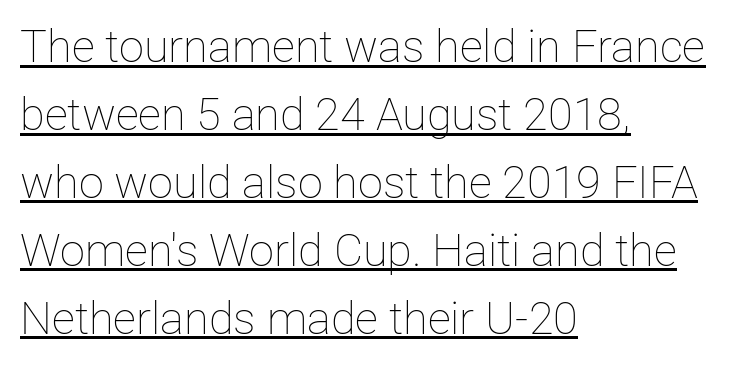
Q: Is the text bold? A: No.
Q: Is the text italic (slanted)? A: No, it is upright.
Q: Is the text underlined? A: Yes.
Q: How is the paragraph aligned? A: Left-aligned.
Q: Is the spacing between letters normal or unusually wide? A: Normal.
Q: Is the spacing between lines tight, normal or loose? A: Normal.
Q: Width (condensed, normal, or wide)? A: Normal.
Q: Stroke contrast? A: Low.
Q: x-height? A: Medium.
Q: Monospaced? A: No.
